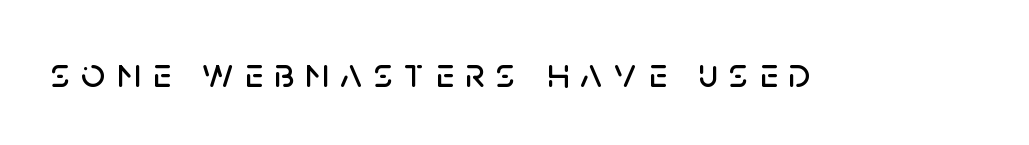
Q: Is the text italic (slanted)? A: No, it is upright.
Q: Is the typeface a serif or a sans-serif typeface? A: Sans-serif.
Q: Is the text underlined? A: No.
Q: Is the spacing between letters normal or unusually wide? A: Unusually wide.
Q: Width (condensed, normal, or wide)? A: Normal.
Q: Stroke contrast? A: Low.
Q: x-height? A: Large.
Q: Monospaced? A: No.
